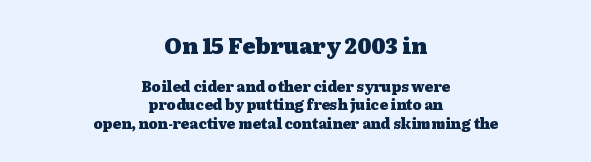
The paragraph shown floats in the horizontal middle. A roman cut, with each character standing at attention. Regular leading. Type size steps down from the first block to the second.
